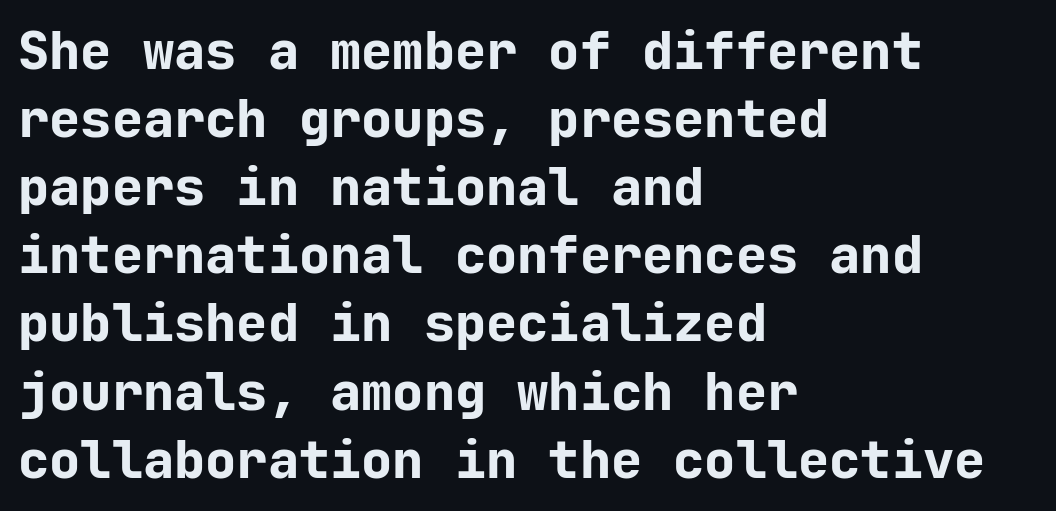
{"serif": "no", "italic": "no", "bold": "yes", "weight": "bold", "width": "normal", "stroke_contrast": "low", "x_height": "medium", "monospaced": "yes", "underline": "no", "align": "left", "line_spacing": "normal", "line_spacing_ratio": 1.31, "letter_spacing": "normal", "letter_spacing_em": 0.0, "glyph_px": 52}
